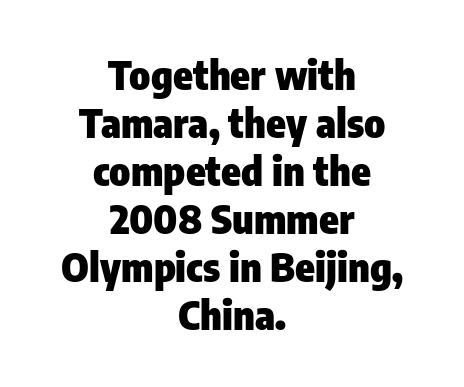
Tracking value appears to be zero — textbook default spacing. The characters display no serif detailing; their extremities are plain. Heavy, bold letterforms. Italic? Not at all — the glyphs are vertical. The letters advance in unequal steps, a hallmark of proportional type.
